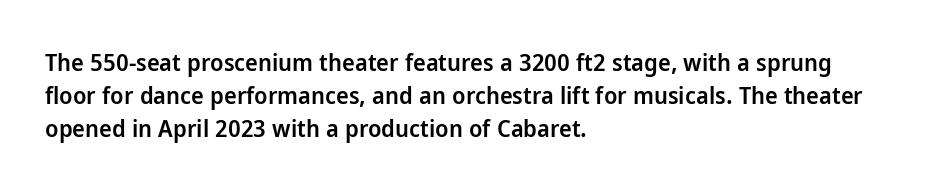
Leading: standard. The passage shown is semibold, sitting just below true bold. Descenders are the only things crossing below the line. Inter-character spacing is left at the font's built-in metrics. Notice how the stems are strictly vertical — no italics here.
